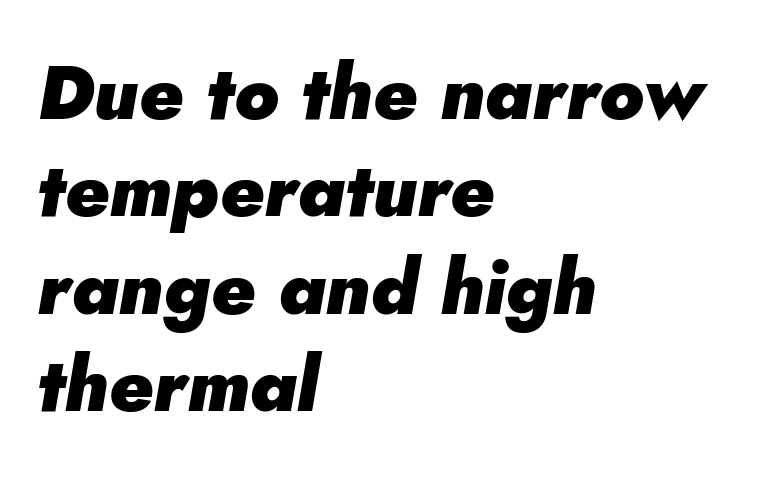
Q: Is the text bold? A: Yes.
Q: Is the text italic (slanted)? A: Yes, it leans right by about 5 degrees.
Q: Is the text underlined? A: No.
Q: How is the paragraph aligned? A: Left-aligned.
Q: Is the spacing between letters normal or unusually wide? A: Normal.
Q: Is the spacing between lines tight, normal or loose? A: Normal.
Q: Width (condensed, normal, or wide)? A: Normal.
Q: Stroke contrast? A: Low.
Q: x-height? A: Small.
Q: Monospaced? A: No.
